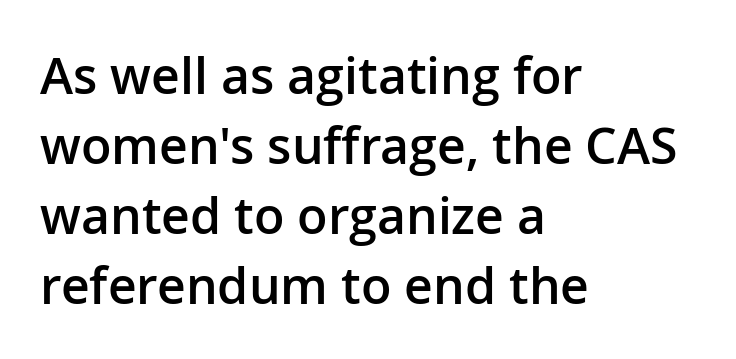
These lines sit exactly where default settings would place them. Nobody touched the tracking dial on this one. The foot of each line stays bare and open. Visually the block forms a straight wall on the left and a jagged coastline on the right. You could not count columns in this text — the font is proportionally spaced. Heft: intermediate — a semibold.
